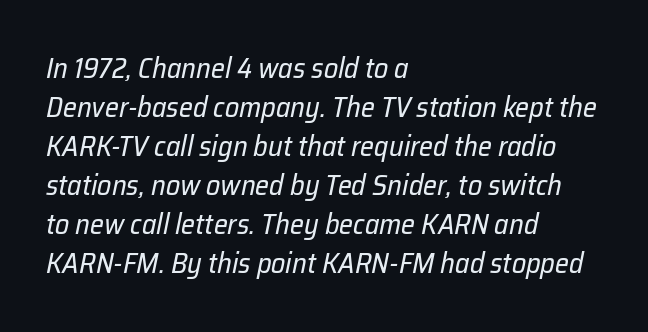
Posture: slanted. Reading down the column, the eye jumps a familiar distance to each next line. Tracking here is standard; glyphs follow each other at the usual distance. Is this a fixed-width face? No — the glyphs have proportional, varying widths. Underlining? Definitely not there.
